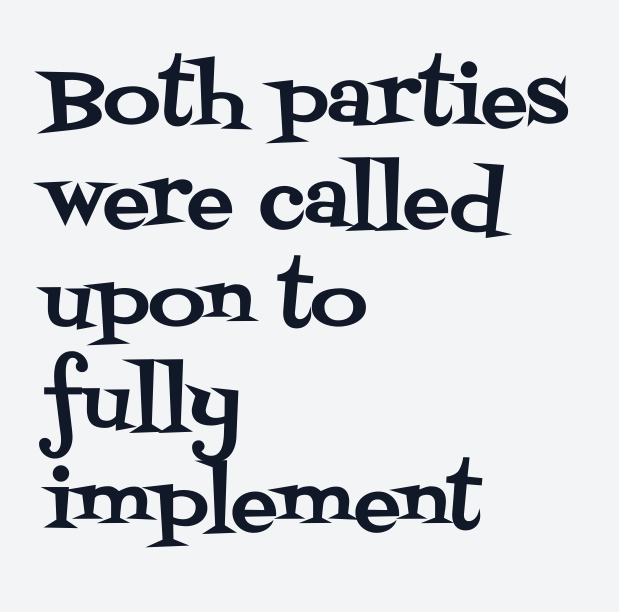
Q: Is the text italic (slanted)? A: No, it is upright.
Q: Is the typeface a serif or a sans-serif typeface? A: Serif.
Q: Is the text underlined? A: No.
Q: How is the paragraph aligned? A: Left-aligned.
Q: Is the spacing between letters normal or unusually wide? A: Normal.
Q: Is the spacing between lines tight, normal or loose? A: Normal.
Q: Width (condensed, normal, or wide)? A: Normal.
Q: Stroke contrast? A: Medium.
Q: x-height? A: Large.
Q: Monospaced? A: No.
